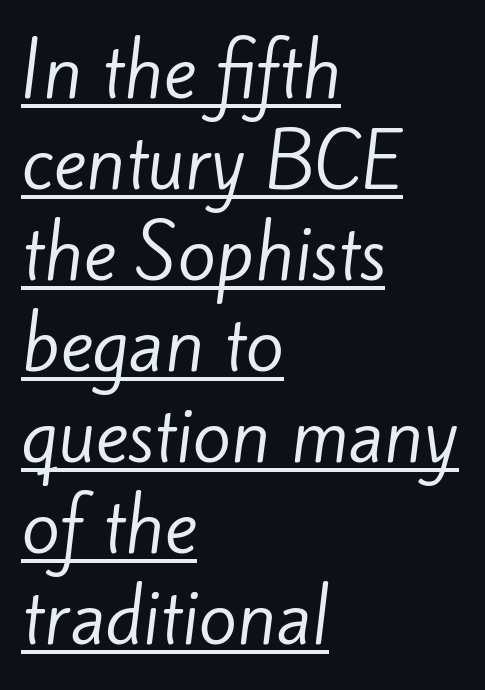
Ink coverage per letter is moderate at most. Is this a fixed-width face? No — the glyphs have proportional, varying widths. No extra tracking has been applied to these lines. Alignment: flush left.
